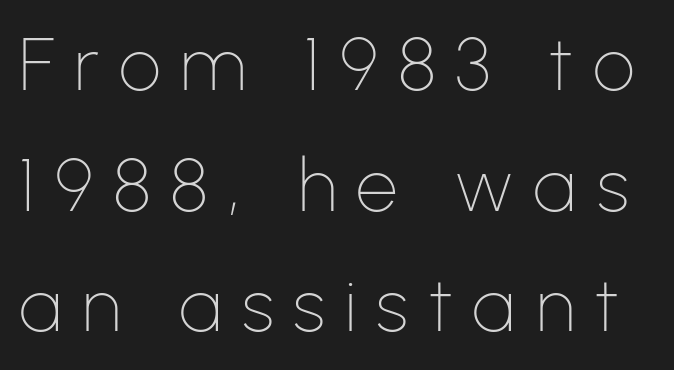
The glyphs are unaccompanied by any horizontal stroke below them. Students, observe: this is what conventionally led text looks like. Is the letter spacing exaggerated? Yes — the characters are pushed far apart. The lettering stays uniformly vertical, giving the passage a roman look. This sample has the flowing, uneven cadence of proportional lettering. Classification — sans serif.
